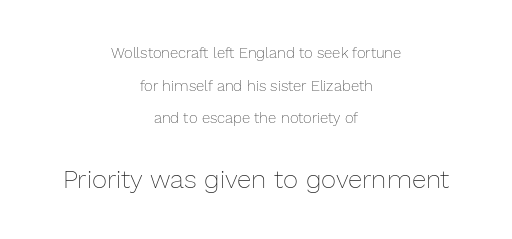
The image shows 26 px text type, upright; set centered, loose line spacing (2.17x), normal letter spacing, not underlined; the second (bottom) block is 1.73x larger.
